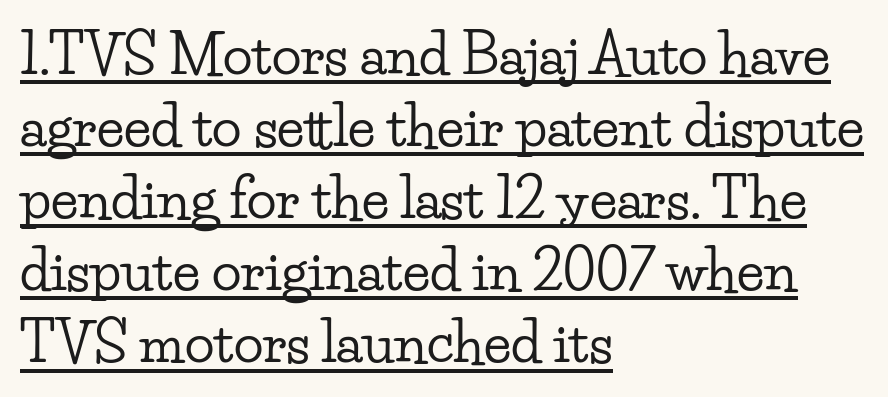
The image shows 55 px wide serif type, upright; set left-aligned, normal line spacing (1.31x), normal letter spacing, underlined; low stroke contrast and a small x-height.
